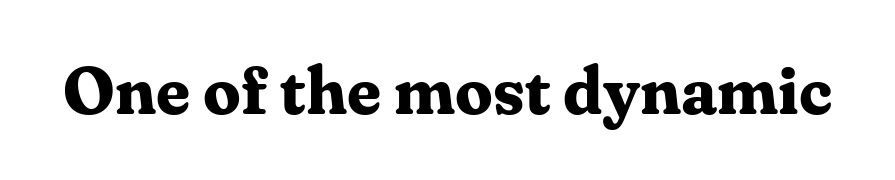
{"serif": "yes", "italic": "no", "bold": "yes", "weight": "bold", "width": "normal", "stroke_contrast": "medium", "x_height": "medium", "monospaced": "no", "underline": "no", "letter_spacing": "normal", "letter_spacing_em": 0.0, "glyph_px": 67}
